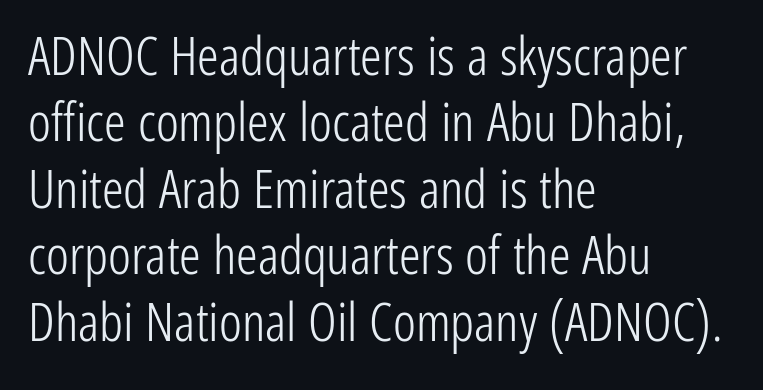
The image shows 54 px light, condensed sans-serif type, upright; set left-aligned, line spacing 1.23x, normal letter spacing, not underlined; low stroke contrast and a medium x-height.
